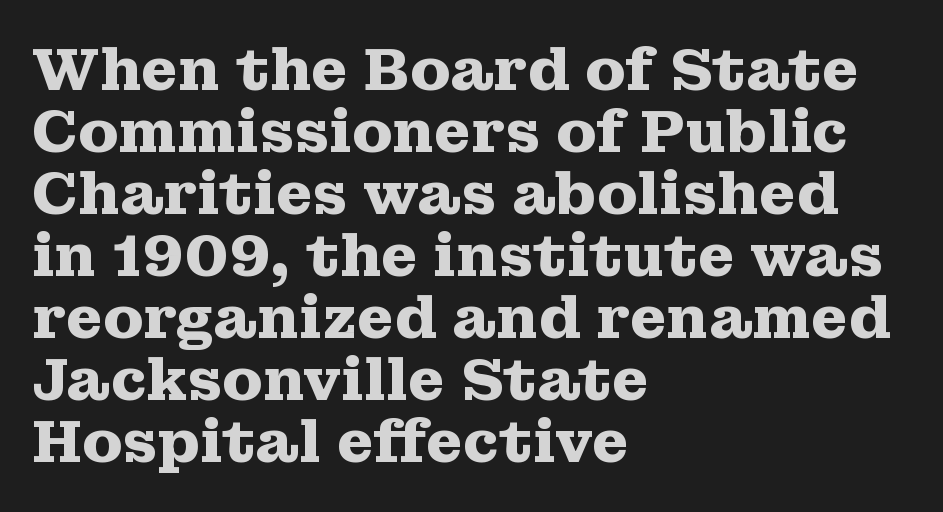
The image shows 59 px heavy, wide serif type, upright; set left-aligned, tight line spacing (1.05x), normal letter spacing, not underlined; medium stroke contrast and a medium x-height.
